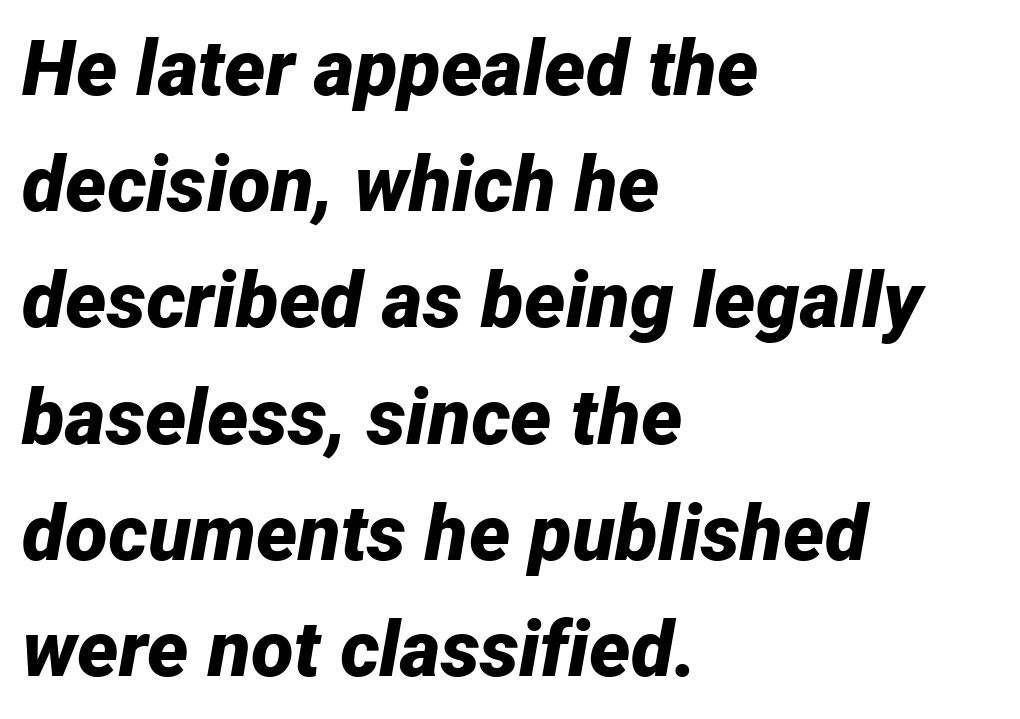
{"italic": "yes", "lean": "right", "slant_degrees": 12, "bold": "yes", "weight": "bold", "width": "normal", "stroke_contrast": "low", "x_height": "medium", "monospaced": "no", "underline": "no", "align": "left", "line_spacing": "normal", "line_spacing_ratio": 1.49, "letter_spacing": "normal", "letter_spacing_em": 0.0, "glyph_px": 78}
